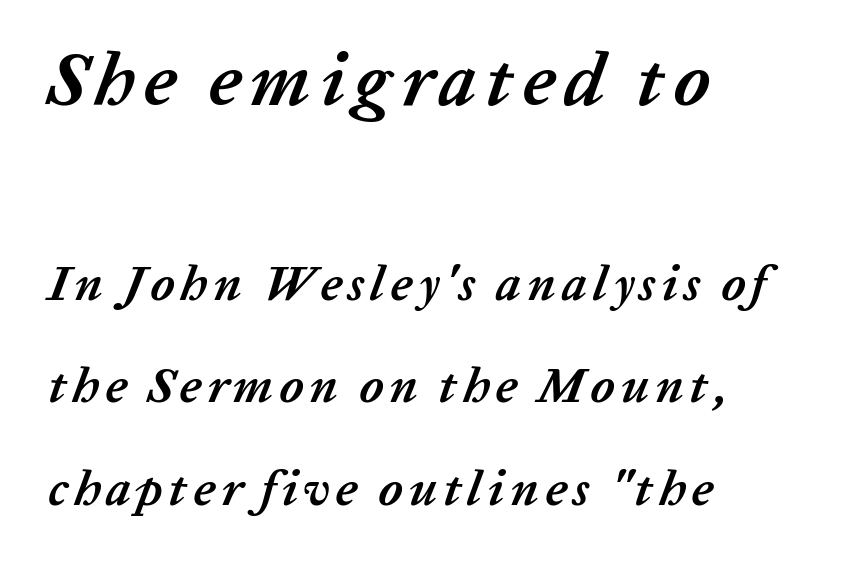
The image shows 75 px semibold type, italic (leaning right); set left-aligned, loose line spacing (2.05x), not underlined; the first (top) block is 1.5x larger; low stroke contrast and a medium x-height.
